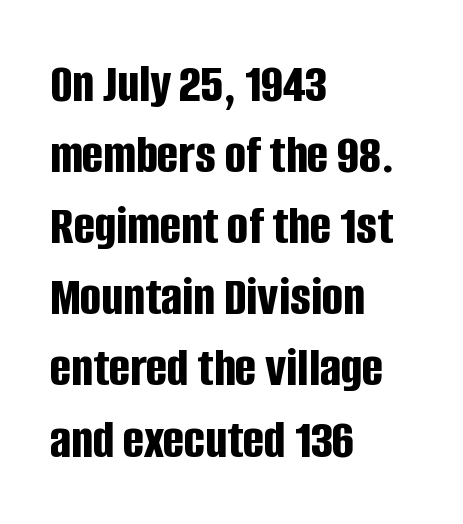
Line starts are locked; line ends wander. Nobody touched the tracking dial on this one. Posture: vertical. This rendering features lettering with no underline. Is this a sans? Yes — the strokes have no serifs.
